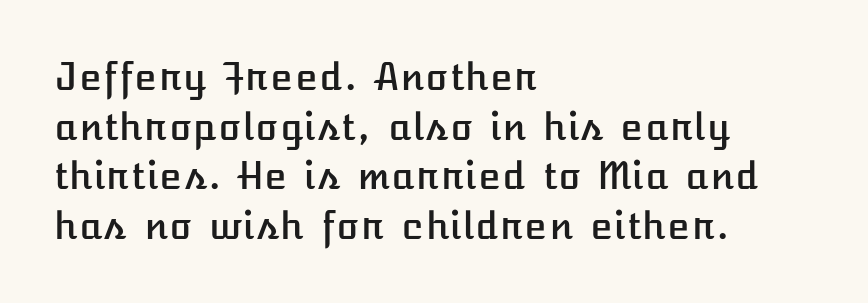
The image shows 37 px text type, upright; set left-aligned, normal line spacing (1.34x), normal letter spacing, not underlined; low stroke contrast and a medium x-height.
